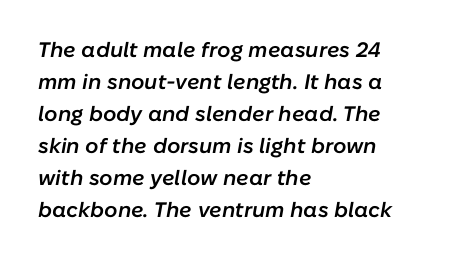
{"italic": "yes", "lean": "right", "slant_degrees": 10, "bold": "semi", "underline": "no", "align": "left", "line_spacing": "normal", "line_spacing_ratio": 1.52, "letter_spacing": "normal", "letter_spacing_em": 0.0, "glyph_px": 21}
